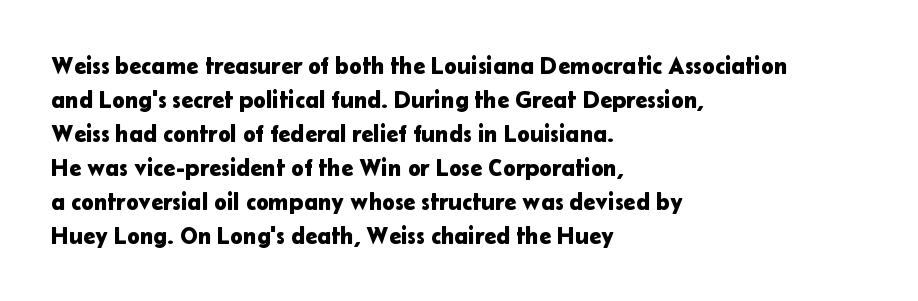
The image shows 24 px text type, upright; set left-aligned, normal line spacing (1.42x), normal letter spacing, not underlined.
